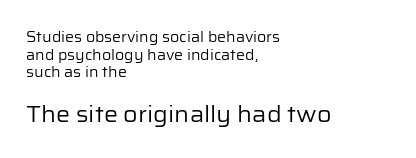
The image shows 22 px text type, upright; set left-aligned, normal line spacing (1.26x), normal letter spacing, not underlined; the second (bottom) block is 1.57x larger.
